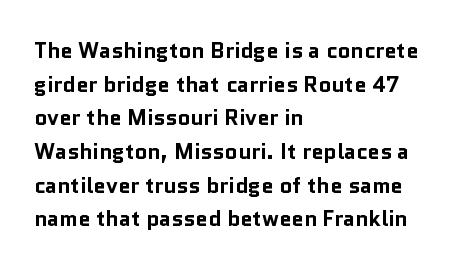
{"italic": "no", "bold": "yes", "underline": "no", "align": "left", "line_spacing": "normal", "line_spacing_ratio": 1.53, "letter_spacing": "normal", "letter_spacing_em": 0.0, "glyph_px": 22}
